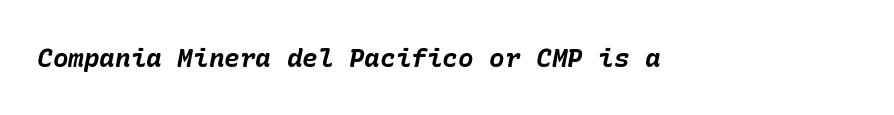
{"italic": "yes", "lean": "right", "slant_degrees": 10, "bold": "yes", "underline": "no", "letter_spacing": "normal", "letter_spacing_em": 0.0, "glyph_px": 26}
